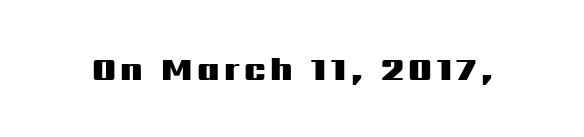
Posture: straight, roman, zero tilt. Proportional: the letters do not fall into vertical columns. The letters carry no serifs — their stems end cleanly without finishing strokes. The glyphs have the mass of a bold cut. Descenders are the only things crossing below the line.
